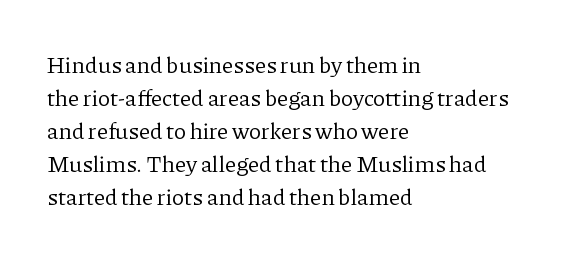
The image shows 23 px text type, upright; set left-aligned, normal line spacing (1.44x), normal letter spacing, not underlined.
